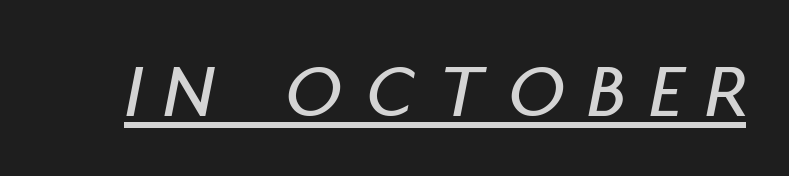
Q: Is the text italic (slanted)? A: Yes, it leans right by about 11 degrees.
Q: Is the text underlined? A: Yes.
Q: Is the spacing between letters normal or unusually wide? A: Unusually wide.
Q: Width (condensed, normal, or wide)? A: Condensed.
Q: Stroke contrast? A: Low.
Q: x-height? A: Large.
Q: Monospaced? A: No.
